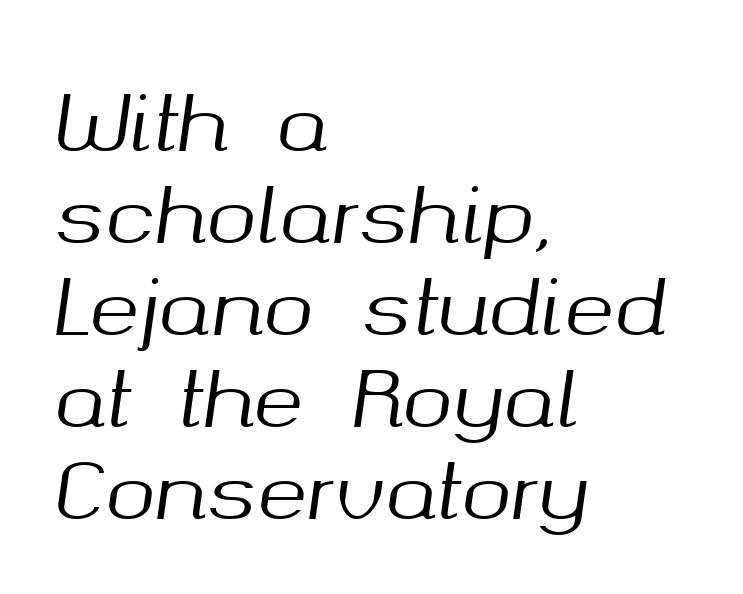
Tall strokes in this sample are angled rather than plumb. This sample has the flowing, uneven cadence of proportional lettering. Every row of glyphs begins at an identical x-position on the left. The baseline area is clear. The line texture is even and compact thanks to regular tracking.
